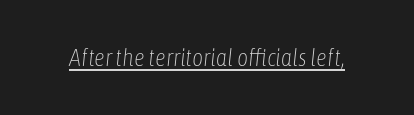
{"italic": "yes", "lean": "right", "slant_degrees": 6, "bold": "no", "underline": "yes", "letter_spacing": "normal", "letter_spacing_em": 0.0, "glyph_px": 24}
